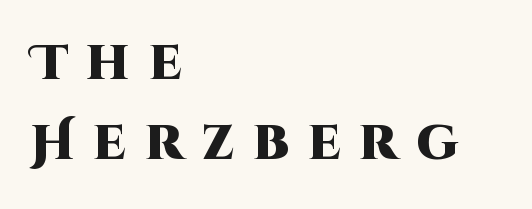
Honestly, there is no underline to notice here at all. Where is the straight margin? On the left. A typesetter would label this face a sans. Weight: bold. Character widths vary here, with narrow letters taking less room than wide ones.
